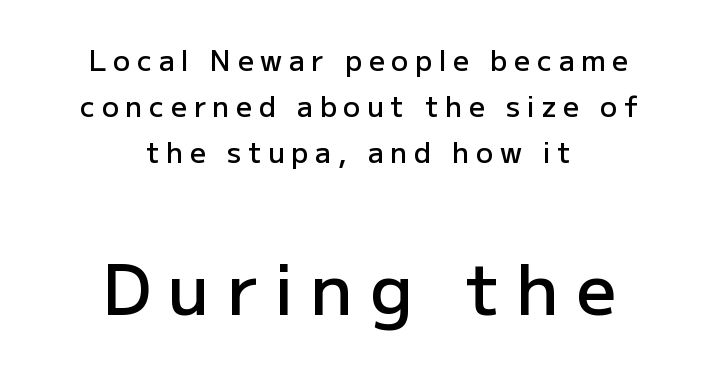
Short and long lines alike share a common midpoint. Tracking value appears strongly positive — letters spread wide. The space beneath each line is pristine and unruled. Rows of type keep a routine distance in the vertical direction. Every letter is mildly thick-stroked: semibold rather than bold. You can tell it's not italic because the verticals are truly vertical.
